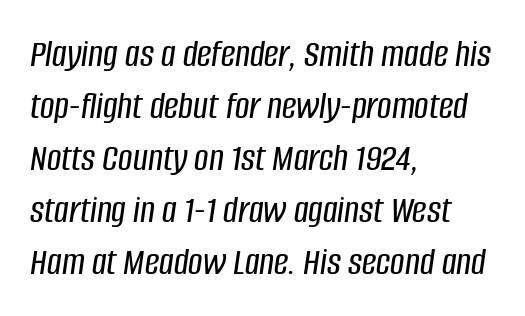
{"italic": "yes", "lean": "right", "slant_degrees": 8, "width": "condensed", "stroke_contrast": "low", "x_height": "large", "monospaced": "no", "underline": "no", "align": "left", "line_spacing": "normal", "line_spacing_ratio": 1.3, "letter_spacing": "normal", "letter_spacing_em": 0.0, "glyph_px": 40}
